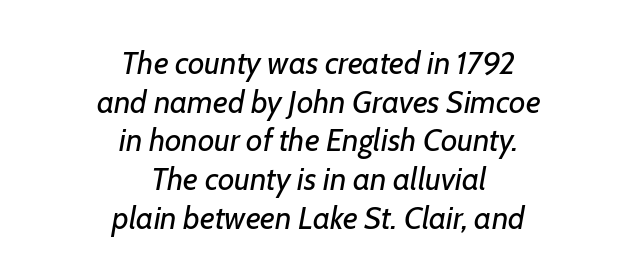
{"italic": "yes", "lean": "right", "slant_degrees": 7, "bold": "no", "weight": "regular", "width": "normal", "stroke_contrast": "low", "x_height": "medium", "monospaced": "no", "underline": "no", "align": "center", "line_spacing_ratio": 1.21, "letter_spacing": "normal", "letter_spacing_em": 0.0, "glyph_px": 32}
